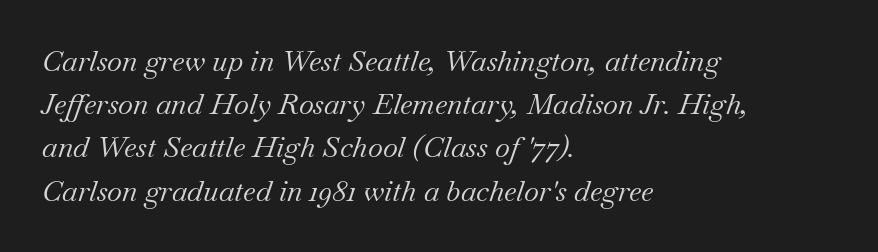
Q: Is the text bold? A: No.
Q: Is the text italic (slanted)? A: Yes, it leans right by about 18 degrees.
Q: Is the typeface a serif or a sans-serif typeface? A: Serif.
Q: Is the text underlined? A: No.
Q: How is the paragraph aligned? A: Left-aligned.
Q: Is the spacing between letters normal or unusually wide? A: Normal.
Q: Is the spacing between lines tight, normal or loose? A: Normal.
Q: Width (condensed, normal, or wide)? A: Normal.
Q: Stroke contrast? A: Medium.
Q: x-height? A: Small.
Q: Monospaced? A: No.
